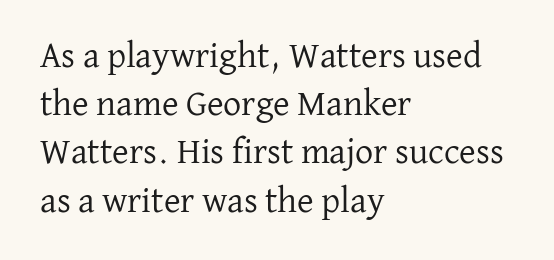
{"serif": "yes", "italic": "no", "bold": "no", "weight": "regular", "width": "normal", "stroke_contrast": "low", "x_height": "medium", "monospaced": "no", "underline": "no", "align": "left", "line_spacing": "normal", "line_spacing_ratio": 1.34, "letter_spacing": "normal", "letter_spacing_em": 0.0, "glyph_px": 36}
